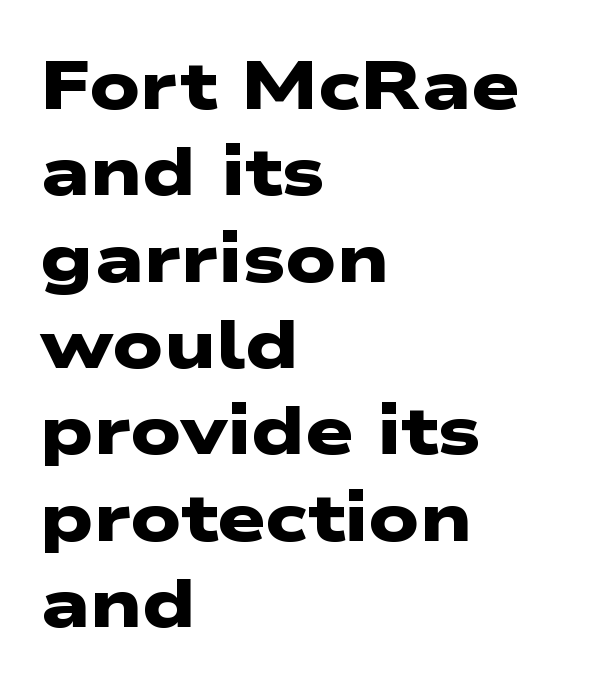
The image shows 68 px heavy, wide sans-serif type; set left-aligned, normal line spacing (1.27x), normal letter spacing, not underlined; low stroke contrast and a medium x-height.
